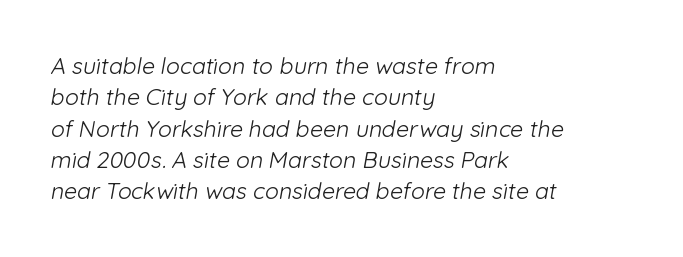
The image shows 23 px text type; set left-aligned, normal line spacing (1.36x), normal letter spacing, not underlined.
